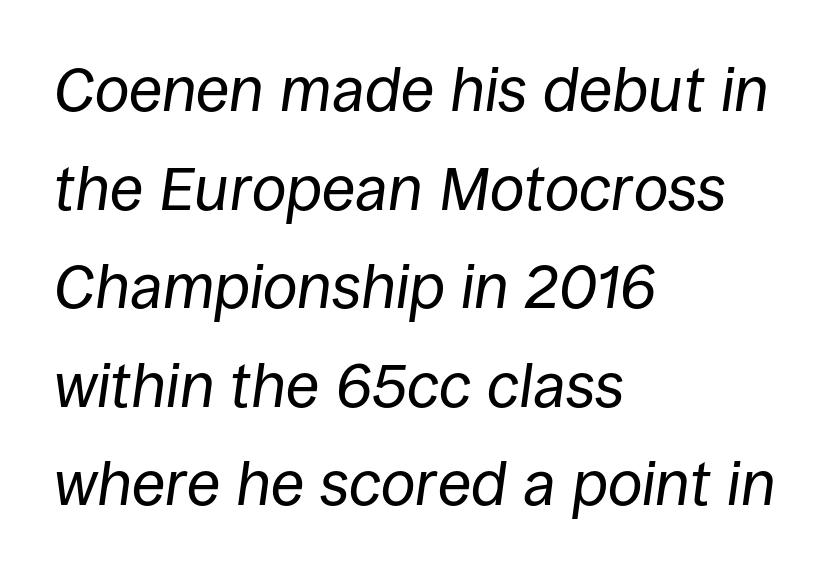
The image shows 62 px regular-weight type, italic (leaning right); set left-aligned, normal line spacing (1.59x), normal letter spacing, not underlined; low stroke contrast and a large x-height.
